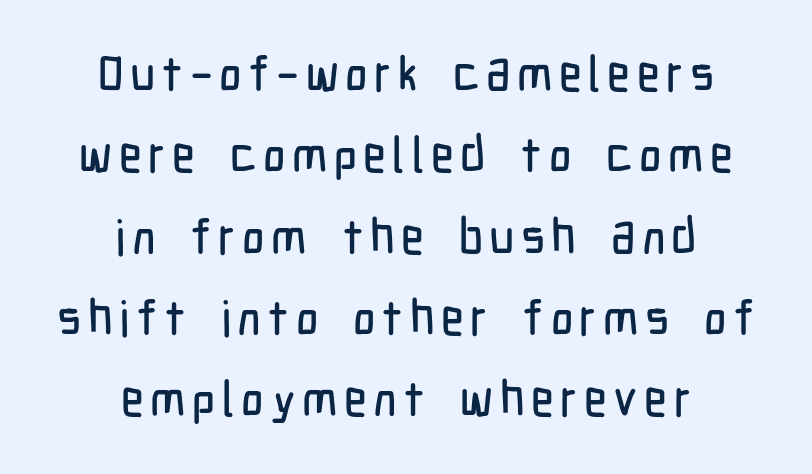
Each letter keeps its own natural width here, so spacing adapts to shape. This rendering uses center alignment, leaving both contours irregular but symmetric. This sample uses a sans-serif face. Compared with typical paragraphs, the rows here are spaced about the same. Rendered with straight, roman letterforms. Check under the words: just untouched page.
